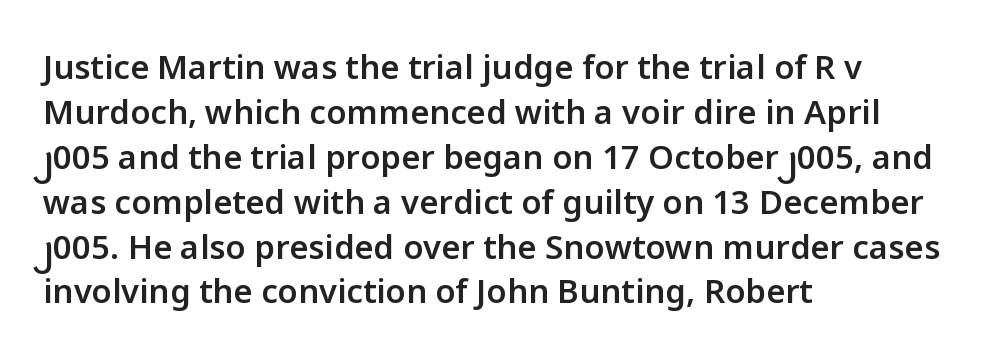
{"serif": "no", "italic": "no", "bold": "semi", "weight": "semibold", "width": "normal", "stroke_contrast": "low", "x_height": "medium", "monospaced": "no", "underline": "no", "align": "left", "line_spacing": "normal", "line_spacing_ratio": 1.36, "letter_spacing": "normal", "letter_spacing_em": 0.0, "glyph_px": 33}
